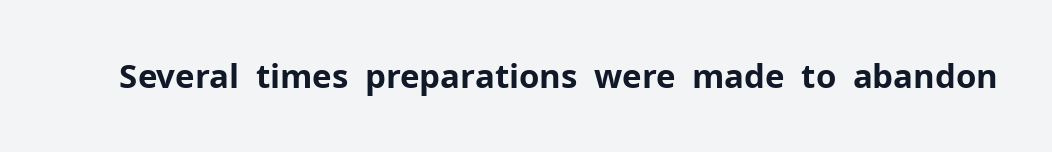
Q: Is the text bold? A: Yes.
Q: Is the text italic (slanted)? A: No, it is upright.
Q: Is the typeface a serif or a sans-serif typeface? A: Sans-serif.
Q: Is the text underlined? A: No.
Q: Is the spacing between letters normal or unusually wide? A: Normal.
Q: Width (condensed, normal, or wide)? A: Normal.
Q: Stroke contrast? A: Low.
Q: x-height? A: Medium.
Q: Monospaced? A: No.
